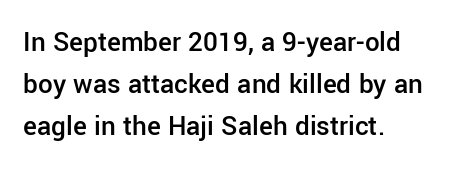
You can tell it's not italic because the verticals are truly vertical. Look at the tracking — it's just the regular setting, nothing added. Short and long lines alike share a common starting point at left. Horizontal bands of white between lines are of average thickness. Summary of weight: moderately heavy, a semibold. The passage shown is not underscored anywhere.
